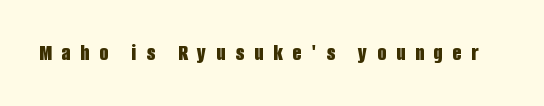
Q: Is the text bold? A: Yes.
Q: Is the text italic (slanted)? A: No, it is upright.
Q: Is the text underlined? A: No.
Q: Is the spacing between letters normal or unusually wide? A: Unusually wide.
